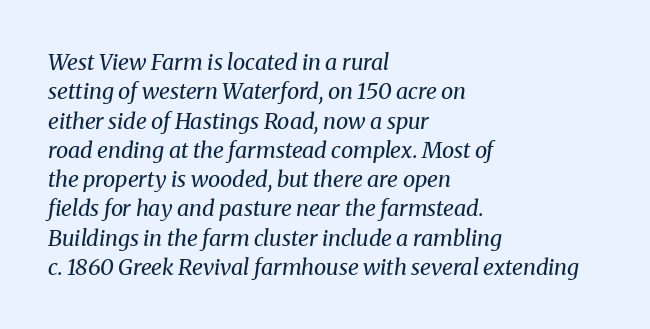
The type is set solid horizontally, with unmodified tracking. Is there much room between lines? A standard amount, neither cramped nor airy. The characters are drawn with everyday or finer stroke widths. Emphasis-style slanted type is in use. Beneath every word, the page is bare. The passage is arranged the way most books set body copy — flush left.
